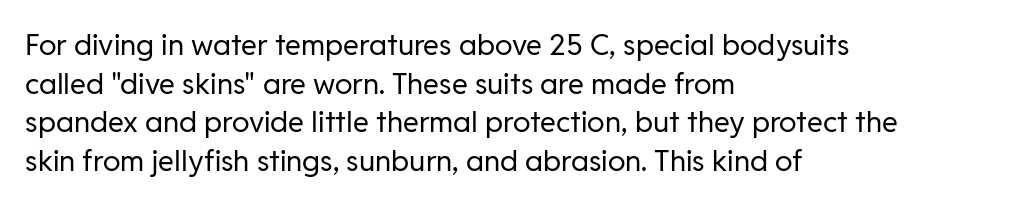
{"serif": "no", "italic": "no", "bold": "no", "weight": "regular", "width": "normal", "stroke_contrast": "low", "x_height": "medium", "monospaced": "no", "underline": "no", "align": "left", "line_spacing": "normal", "line_spacing_ratio": 1.33, "letter_spacing": "normal", "letter_spacing_em": 0.0, "glyph_px": 29}
